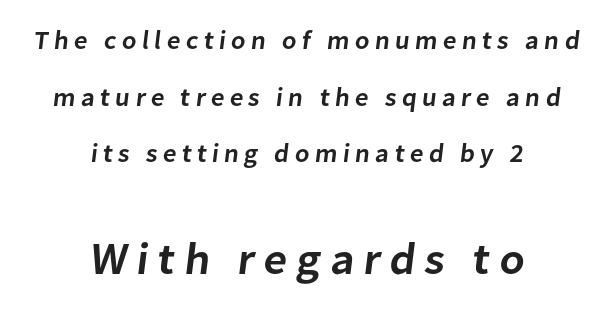
{"serif": "no", "bold": "semi", "weight": "semibold", "width": "normal", "stroke_contrast": "low", "x_height": "medium", "monospaced": "no", "underline": "no", "align": "center", "line_spacing": "loose", "line_spacing_ratio": 2.18, "letter_spacing": "wide", "letter_spacing_em": 0.2, "larger_block": "second", "size_ratio": 1.73, "glyph_px": 45}
